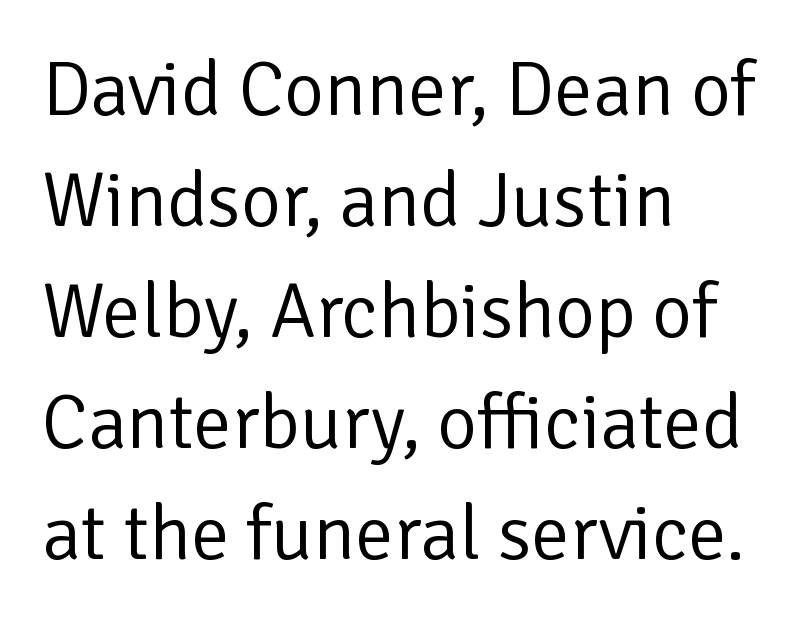
The image shows 77 px regular-weight sans-serif type, upright; set left-aligned, normal line spacing (1.44x), normal letter spacing, not underlined; low stroke contrast and a medium x-height.
